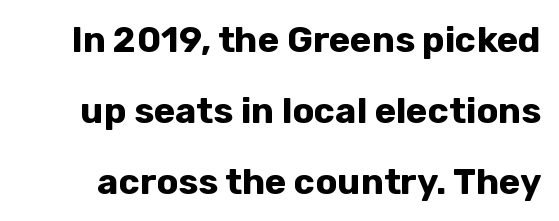
Nobody touched the tracking dial on this one. The typography opts for an upright posture over an oblique one. Unmarked baselines from the first word to the last. Weight check: bold — yes, fully.
